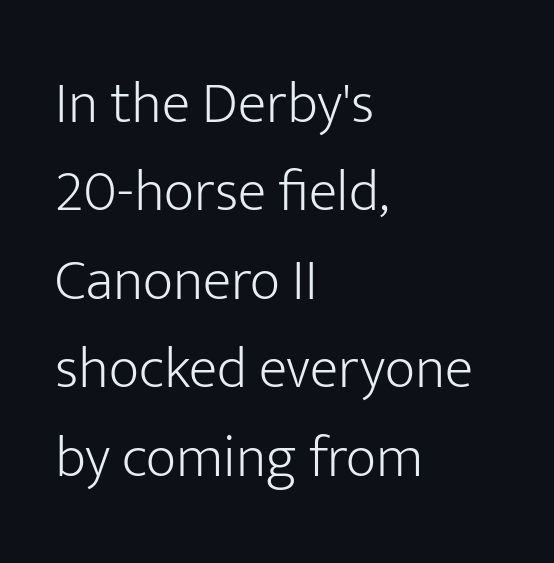
The image shows 59 px light sans-serif type, upright; set left-aligned, normal line spacing (1.5x), normal letter spacing, not underlined; low stroke contrast and a medium x-height.
